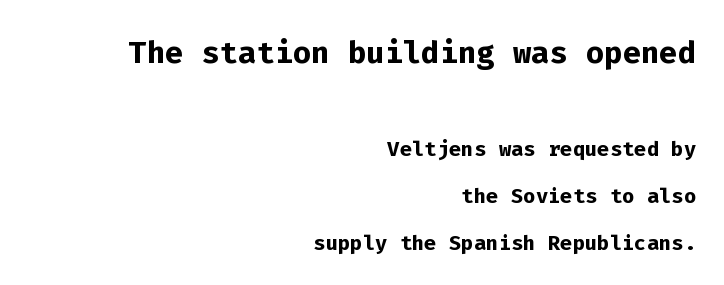
{"serif": "no", "italic": "no", "bold": "yes", "weight": "semibold", "width": "normal", "stroke_contrast": "low", "x_height": "medium", "monospaced": "yes", "underline": "no", "align": "right", "line_spacing": "normal", "line_spacing_ratio": 1.62, "letter_spacing": "normal", "letter_spacing_em": 0.0, "larger_block": "first", "size_ratio": 1.48, "glyph_px": 43}
